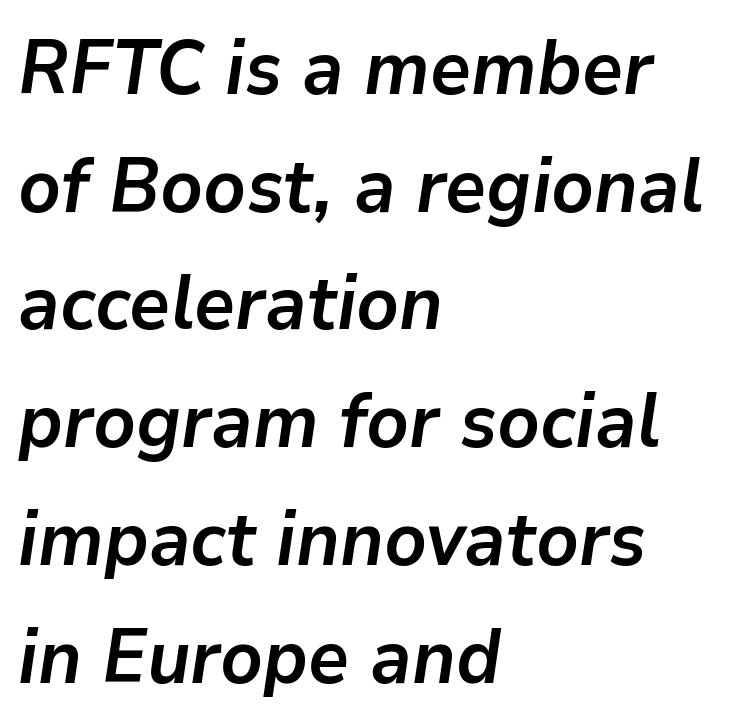
No word sits above an underline. The rag falls on the right side of this text block. Looks like regular typesetting: each glyph gets only the width it needs. Students, note that the glyphs here touch the page at normal intervals. Students, this is bold: see how much ink each stroke carries.
